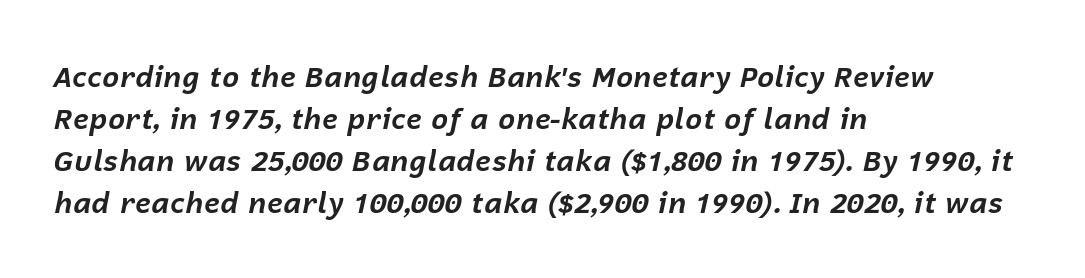
{"italic": "yes", "lean": "right", "slant_degrees": 12, "bold": "yes", "weight": "bold", "width": "normal", "stroke_contrast": "low", "x_height": "medium", "monospaced": "no", "underline": "no", "align": "left", "line_spacing": "normal", "line_spacing_ratio": 1.45, "letter_spacing": "normal", "letter_spacing_em": 0.0, "glyph_px": 29}
